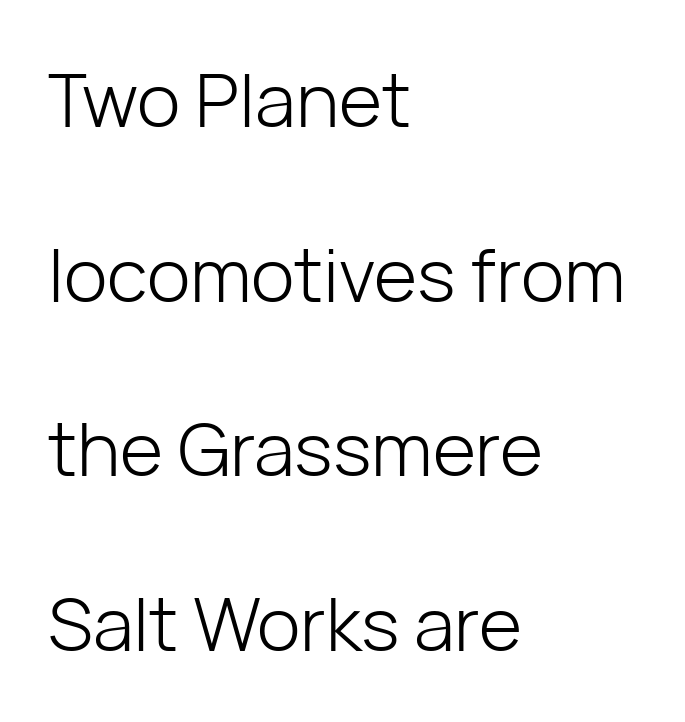
{"serif": "no", "italic": "no", "bold": "no", "weight": "light", "width": "normal", "stroke_contrast": "low", "x_height": "medium", "monospaced": "no", "underline": "no", "align": "left", "line_spacing": "loose", "line_spacing_ratio": 2.36, "letter_spacing": "normal", "letter_spacing_em": 0.0, "glyph_px": 74}
